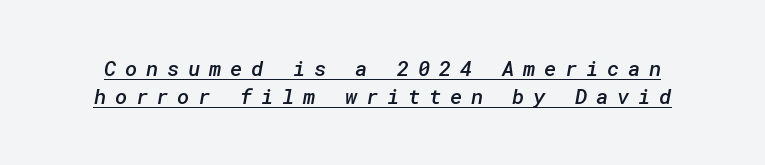
{"bold": "semi", "underline": "yes", "line_spacing": "normal", "line_spacing_ratio": 1.35, "letter_spacing": "wide", "letter_spacing_em": 0.41, "glyph_px": 21}
